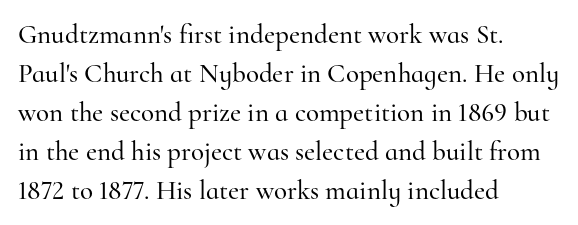
{"italic": "no", "underline": "no", "align": "left", "line_spacing": "normal", "line_spacing_ratio": 1.44, "letter_spacing": "normal", "letter_spacing_em": 0.0, "glyph_px": 27}
